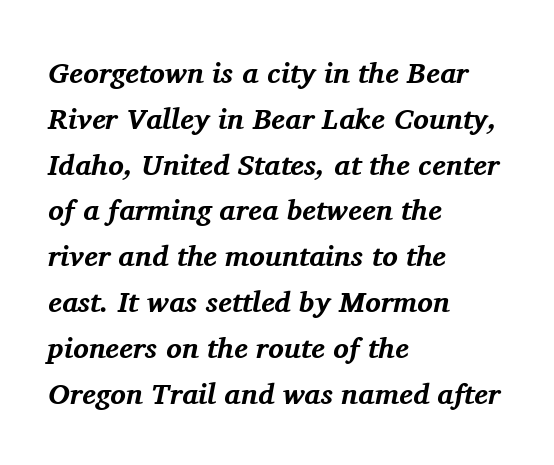
Think of a printed novel: that variable character pitch is what you see here. An italicized treatment has been applied to the whole sample. Any mark beneath the type? The region is blank. The typeface chosen for these lines features serifs. These words are printed bold, with thick strokes throughout. The setting favours the left margin, as ordinary paragraphs usually do.
